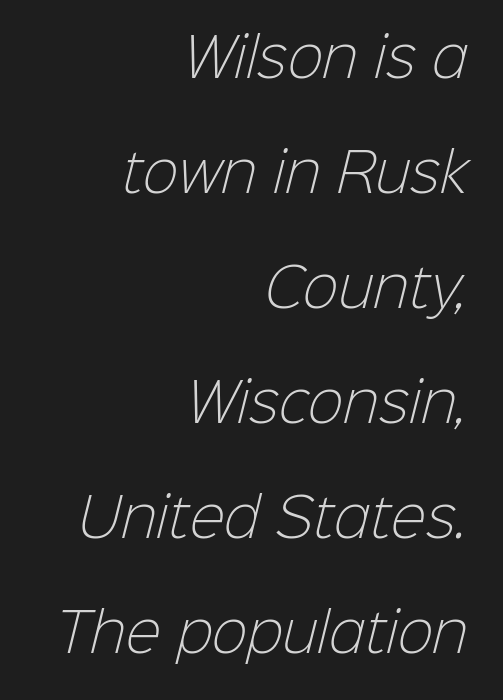
{"serif": "no", "bold": "no", "weight": "light", "width": "normal", "stroke_contrast": "low", "x_height": "medium", "monospaced": "no", "underline": "no", "align": "right", "line_spacing": "loose", "line_spacing_ratio": 2.17, "letter_spacing": "normal", "letter_spacing_em": 0.0, "glyph_px": 53}
